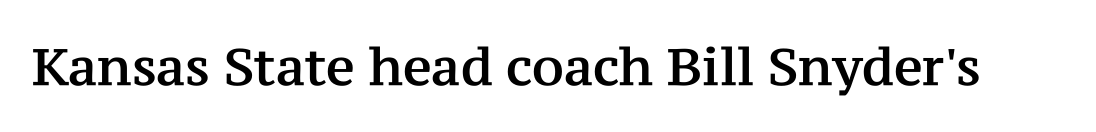
Q: Is the text italic (slanted)? A: No, it is upright.
Q: Is the typeface a serif or a sans-serif typeface? A: Serif.
Q: Is the text underlined? A: No.
Q: Is the spacing between letters normal or unusually wide? A: Normal.
Q: Width (condensed, normal, or wide)? A: Normal.
Q: Stroke contrast? A: Medium.
Q: x-height? A: Medium.
Q: Monospaced? A: No.
